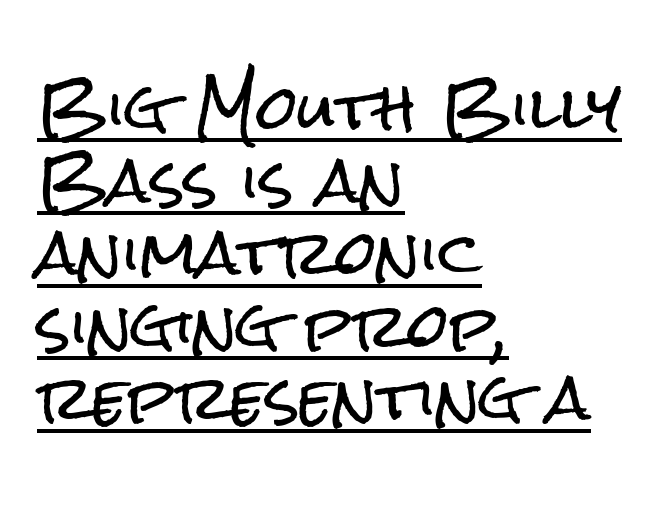
{"serif": "no", "italic": "no", "width": "condensed", "stroke_contrast": "low", "x_height": "medium", "monospaced": "no", "underline": "yes", "align": "left", "line_spacing_ratio": 1.23, "letter_spacing": "normal", "letter_spacing_em": 0.0, "glyph_px": 59}
